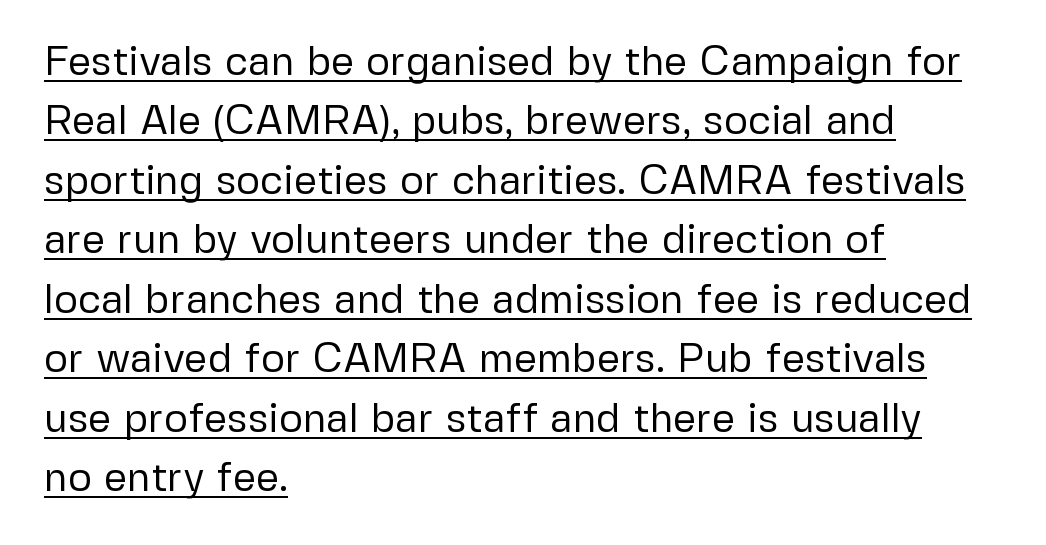
The image shows 41 px regular-weight sans-serif type, upright; set left-aligned, normal line spacing (1.45x), normal letter spacing, underlined; low stroke contrast and a medium x-height.
